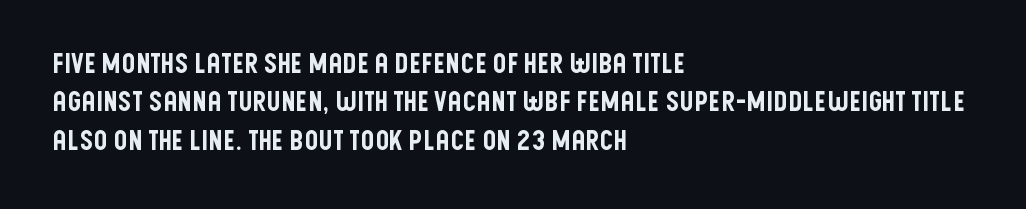
The image shows 27 px text type, upright; set left-aligned, normal line spacing (1.42x), normal letter spacing, not underlined.
